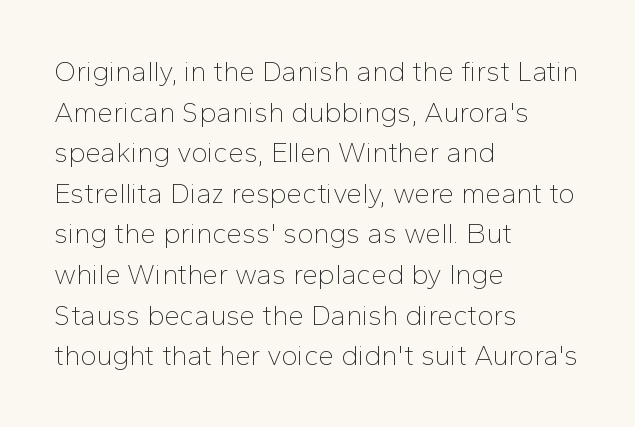
{"serif": "no", "italic": "no", "bold": "no", "weight": "thin", "width": "normal", "stroke_contrast": "low", "x_height": "medium", "monospaced": "no", "underline": "no", "align": "left", "line_spacing": "normal", "line_spacing_ratio": 1.45, "letter_spacing": "normal", "letter_spacing_em": 0.0, "glyph_px": 28}
